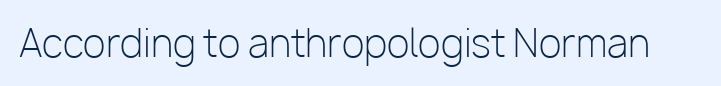
The image shows 37 px light sans-serif type, upright; set normal letter spacing, not underlined; low stroke contrast and a medium x-height.
